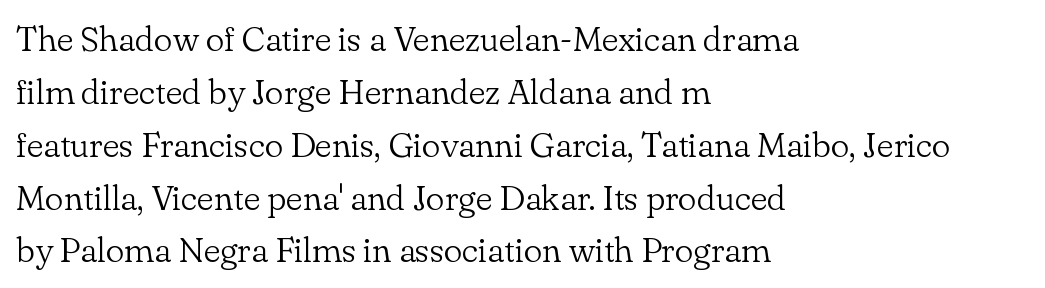
Q: Is the text bold? A: No.
Q: Is the text italic (slanted)? A: No, it is upright.
Q: Is the typeface a serif or a sans-serif typeface? A: Serif.
Q: Is the text underlined? A: No.
Q: How is the paragraph aligned? A: Left-aligned.
Q: Is the spacing between letters normal or unusually wide? A: Normal.
Q: Is the spacing between lines tight, normal or loose? A: Normal.
Q: Width (condensed, normal, or wide)? A: Normal.
Q: Stroke contrast? A: Low.
Q: x-height? A: Small.
Q: Monospaced? A: No.
